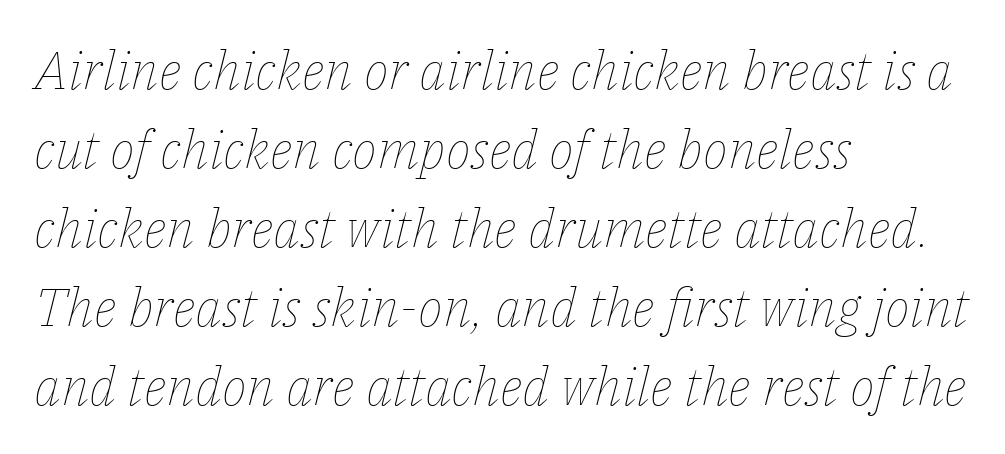
{"italic": "yes", "lean": "right", "slant_degrees": 14, "bold": "no", "weight": "thin", "width": "normal", "stroke_contrast": "low", "x_height": "medium", "monospaced": "no", "underline": "no", "align": "left", "line_spacing": "normal", "line_spacing_ratio": 1.49, "letter_spacing": "normal", "letter_spacing_em": 0.0, "glyph_px": 53}
